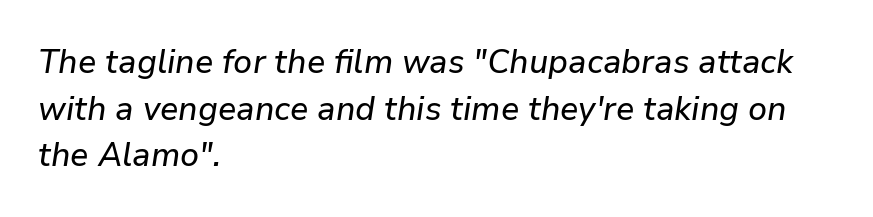
Vertically, the passage feels balanced, rows spaced as you'd expect. You could not count columns in this text — the font is proportionally spaced. How are the letters spaced? Ordinarily, with no added tracking. When letters slant like this, we call the style italic. Short and long lines alike share a common starting point at left. The words here are not underlined.
